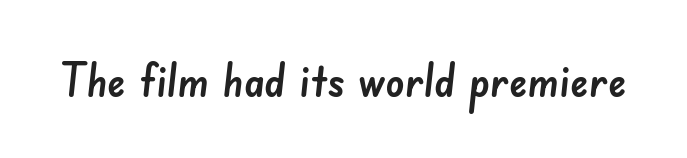
Q: Is the typeface a serif or a sans-serif typeface? A: Sans-serif.
Q: Is the text underlined? A: No.
Q: Is the spacing between letters normal or unusually wide? A: Normal.
Q: Width (condensed, normal, or wide)? A: Normal.
Q: Stroke contrast? A: Low.
Q: x-height? A: Small.
Q: Monospaced? A: No.
